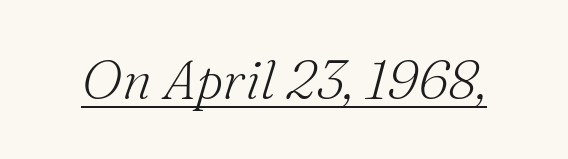
{"serif": "yes", "italic": "yes", "lean": "right", "slant_degrees": 16, "bold": "no", "weight": "light", "width": "normal", "stroke_contrast": "medium", "x_height": "small", "monospaced": "no", "underline": "yes", "letter_spacing": "normal", "letter_spacing_em": 0.0, "glyph_px": 54}
